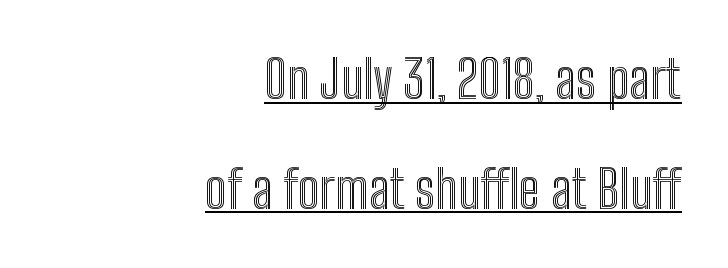
Leading is clearly above the norm, producing a sparse column. Honestly, the letter spacing is just normal — you wouldn't notice it. This rendering features underlined lettering. Visually the block forms a straight wall on the right and a jagged coastline on the left.
